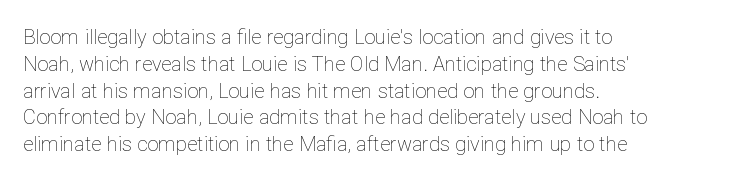
Unlike italic type, these characters show no tilt at all. Honestly, there is no underline to notice here at all. The ragged edge is on the right, which tells us the setting is flush left. Tracking here is standard; glyphs follow each other at the usual distance.
